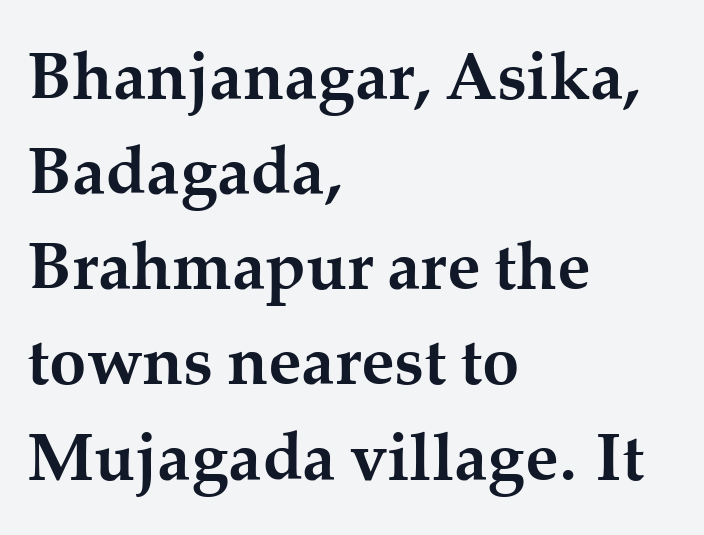
The image shows 67 px semibold serif type, upright; set left-aligned, normal line spacing (1.42x), normal letter spacing, not underlined; medium stroke contrast and a medium x-height.
